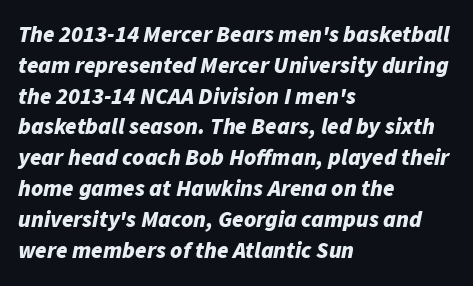
The image shows 23 px bold type, italic (leaning right); set left-aligned, normal line spacing (1.34x), normal letter spacing, not underlined.
